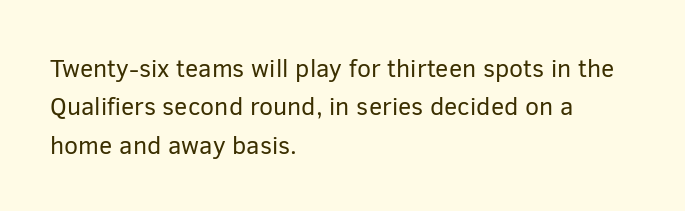
{"italic": "no", "bold": "no", "underline": "no", "align": "left", "line_spacing": "normal", "line_spacing_ratio": 1.54, "letter_spacing": "normal", "letter_spacing_em": 0.0, "glyph_px": 25}
